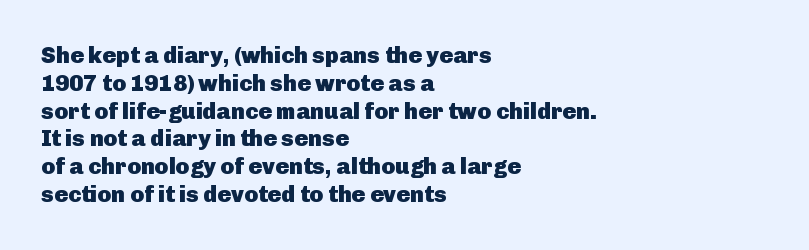
Short and long lines alike share a common starting point at left. Unlike italic type, these characters show no tilt at all. The passage shown is emphatically bold. The face used here is rendered with its standard letterfit. The space beneath each line is pristine and unruled.
